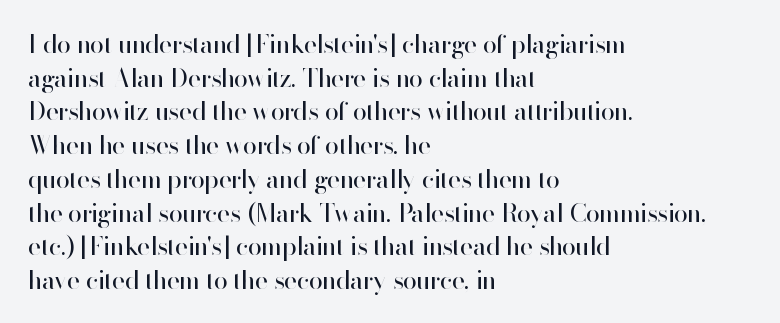
{"italic": "no", "bold": "no", "underline": "no", "align": "left", "line_spacing": "normal", "line_spacing_ratio": 1.35, "letter_spacing": "normal", "letter_spacing_em": 0.0, "glyph_px": 25}
